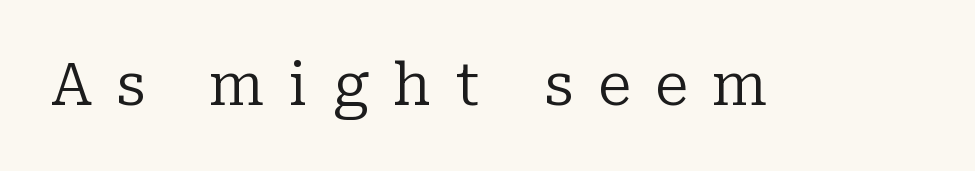
{"serif": "yes", "italic": "no", "bold": "no", "weight": "regular", "width": "normal", "stroke_contrast": "low", "x_height": "medium", "monospaced": "no", "underline": "no", "letter_spacing": "wide", "letter_spacing_em": 0.42, "glyph_px": 58}
